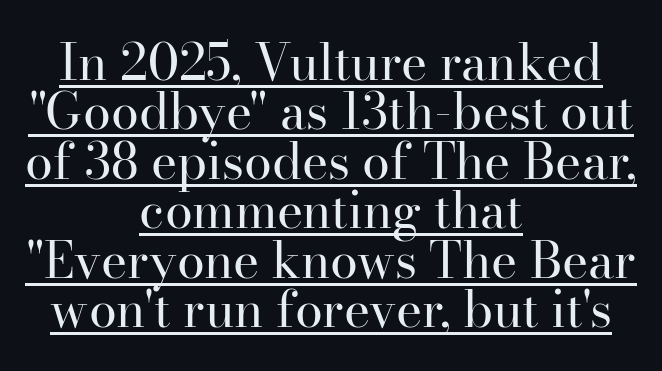
{"serif": "yes", "italic": "no", "bold": "no", "weight": "regular", "width": "normal", "stroke_contrast": "high", "x_height": "small", "monospaced": "no", "underline": "yes", "align": "center", "line_spacing": "tight", "line_spacing_ratio": 0.99, "letter_spacing": "normal", "letter_spacing_em": 0.0, "glyph_px": 50}
